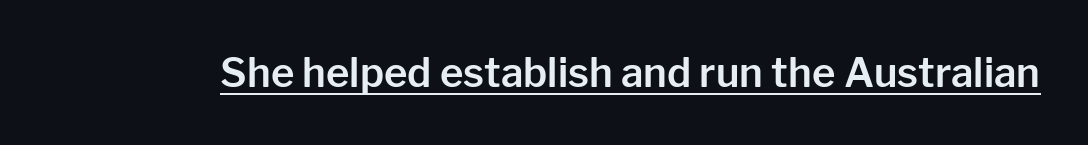
Q: Is the text italic (slanted)? A: No, it is upright.
Q: Is the typeface a serif or a sans-serif typeface? A: Sans-serif.
Q: Is the text underlined? A: Yes.
Q: Is the spacing between letters normal or unusually wide? A: Normal.
Q: Width (condensed, normal, or wide)? A: Normal.
Q: Stroke contrast? A: Low.
Q: x-height? A: Medium.
Q: Monospaced? A: No.
